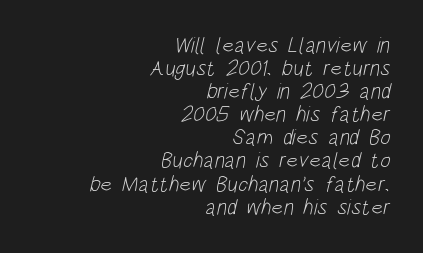
Q: Is the text bold? A: No.
Q: Is the text underlined? A: No.
Q: How is the paragraph aligned? A: Right-aligned.
Q: Is the spacing between letters normal or unusually wide? A: Normal.
Q: Is the spacing between lines tight, normal or loose? A: Tight.
